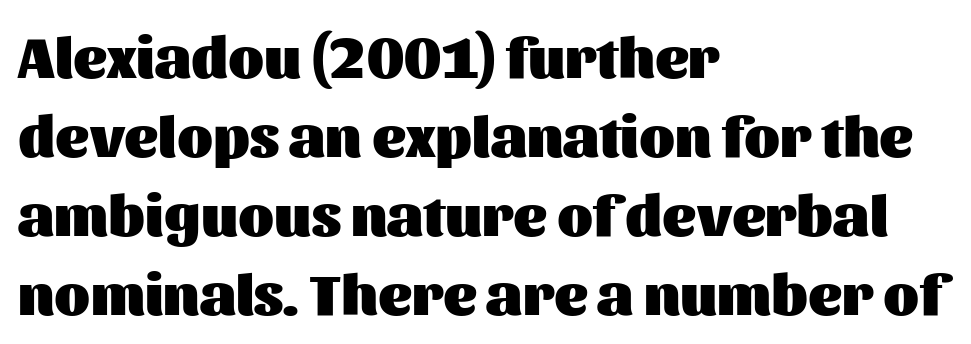
The image shows 58 px heavy sans-serif type, upright; set left-aligned, normal line spacing (1.36x), normal letter spacing, not underlined; medium stroke contrast and a medium x-height.
